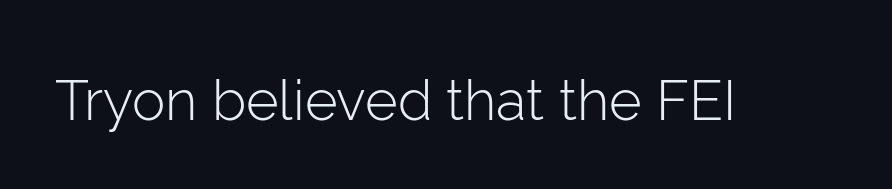
{"serif": "no", "italic": "no", "bold": "no", "weight": "light", "width": "normal", "stroke_contrast": "low", "x_height": "medium", "monospaced": "no", "underline": "no", "letter_spacing": "normal", "letter_spacing_em": 0.0, "glyph_px": 56}
